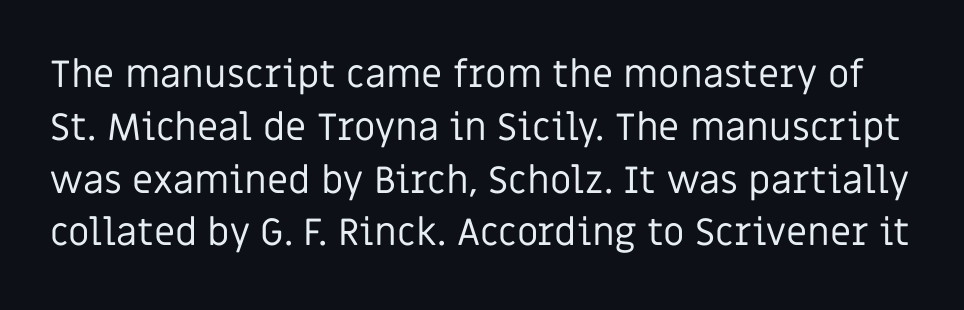
Q: Is the text bold? A: No.
Q: Is the text italic (slanted)? A: No, it is upright.
Q: Is the typeface a serif or a sans-serif typeface? A: Sans-serif.
Q: Is the text underlined? A: No.
Q: Is the spacing between letters normal or unusually wide? A: Normal.
Q: Is the spacing between lines tight, normal or loose? A: Normal.
Q: Width (condensed, normal, or wide)? A: Normal.
Q: Stroke contrast? A: Low.
Q: x-height? A: Large.
Q: Monospaced? A: No.
